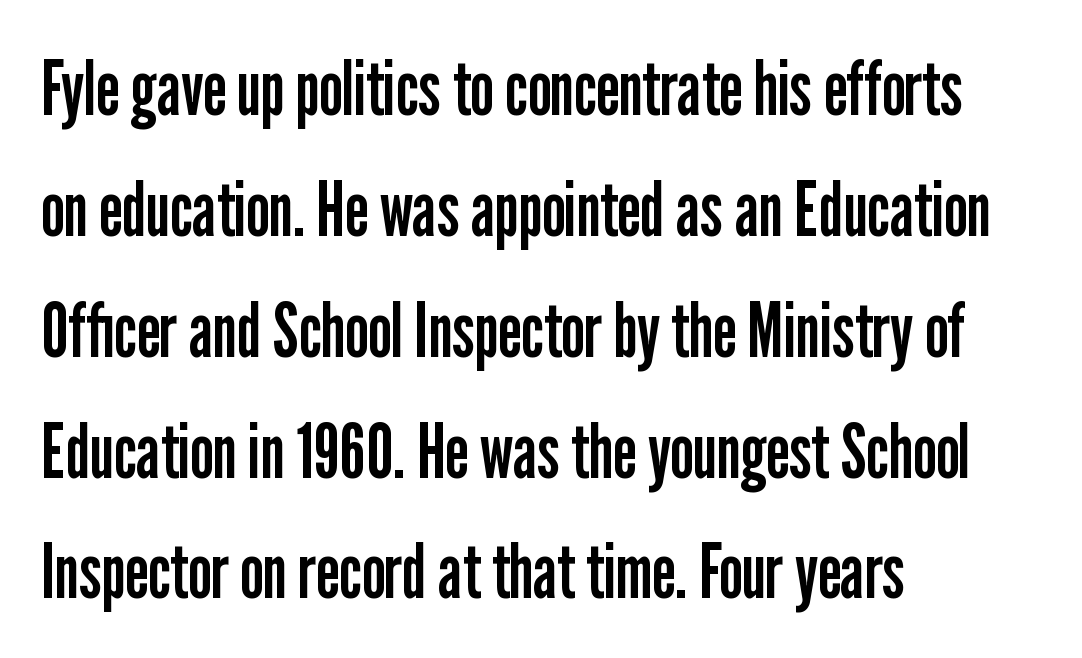
Character widths vary here, with narrow letters taking less room than wide ones. Short and long lines alike share a common starting point at left. When letters stand straight like this, we call the style roman or upright. The face looks like a standard text weight, possibly lighter.
